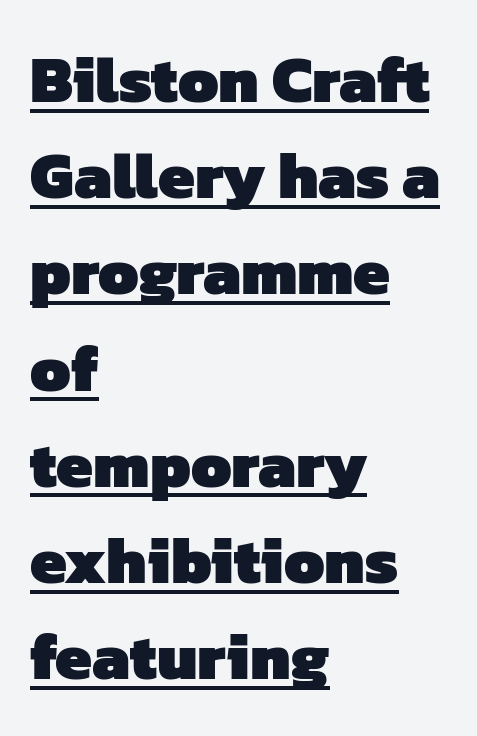
{"serif": "no", "bold": "yes", "weight": "heavy", "width": "normal", "stroke_contrast": "low", "x_height": "medium", "monospaced": "no", "underline": "yes", "align": "left", "line_spacing": "normal", "line_spacing_ratio": 1.48, "letter_spacing": "normal", "letter_spacing_em": 0.0, "glyph_px": 65}
